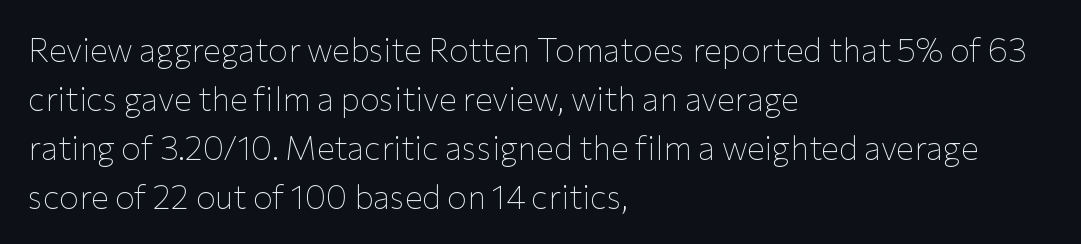
Q: Is the text bold? A: No.
Q: Is the text italic (slanted)? A: No, it is upright.
Q: Is the typeface a serif or a sans-serif typeface? A: Sans-serif.
Q: Is the text underlined? A: No.
Q: How is the paragraph aligned? A: Left-aligned.
Q: Is the spacing between letters normal or unusually wide? A: Normal.
Q: Is the spacing between lines tight, normal or loose? A: Normal.
Q: Width (condensed, normal, or wide)? A: Normal.
Q: Stroke contrast? A: Low.
Q: x-height? A: Medium.
Q: Monospaced? A: No.
